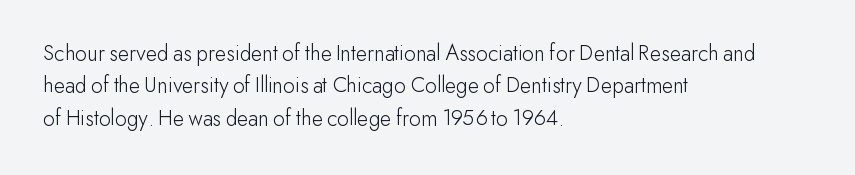
The tracking reads as untouched default to a designer's eye. Layout note: lines flush left. Students, observe: this is what conventionally led text looks like. Underline: absent.
